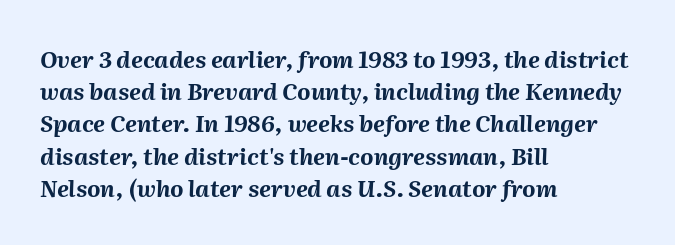
How are the letters spaced? Ordinarily, with no added tracking. When letters slant like this, we call the style italic. The block of text has a typical density, with ordinary space between rows. Check the space under the baseline: it is left empty. Every row of glyphs begins at an identical x-position on the left. Plenty of ink on the page — the face is bold.
